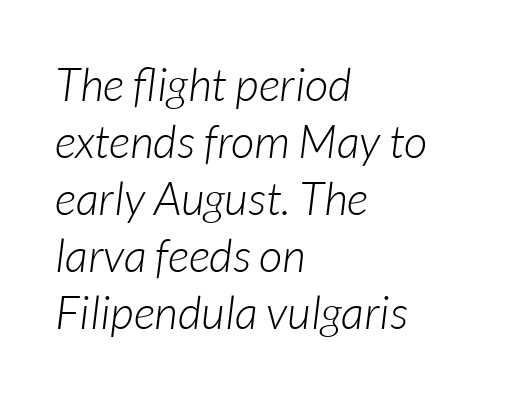
The image shows 46 px light type, italic (leaning right); set left-aligned, line spacing 1.24x, normal letter spacing, not underlined; low stroke contrast and a medium x-height.
